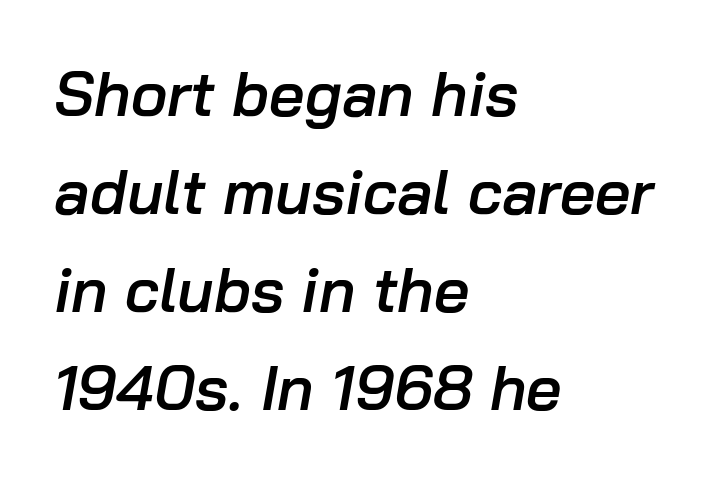
Q: Is the text bold? A: Semi-bold.
Q: Is the text italic (slanted)? A: Yes, it leans right by about 10 degrees.
Q: Is the text underlined? A: No.
Q: How is the paragraph aligned? A: Left-aligned.
Q: Is the spacing between letters normal or unusually wide? A: Normal.
Q: Is the spacing between lines tight, normal or loose? A: Normal.
Q: Width (condensed, normal, or wide)? A: Normal.
Q: Stroke contrast? A: Low.
Q: x-height? A: Medium.
Q: Monospaced? A: No.
